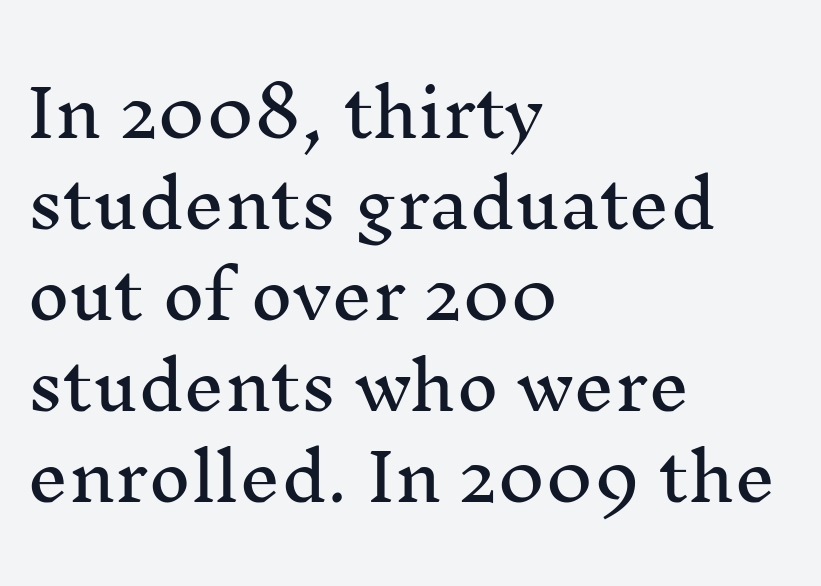
Each line starts at the same left margin while the right side varies. A typesetter would call this zero additional tracking. The rendering uses a moderate line-height, typical for paragraphs. What kind of face is this? One with serifs. Beneath every word, the page is bare.
